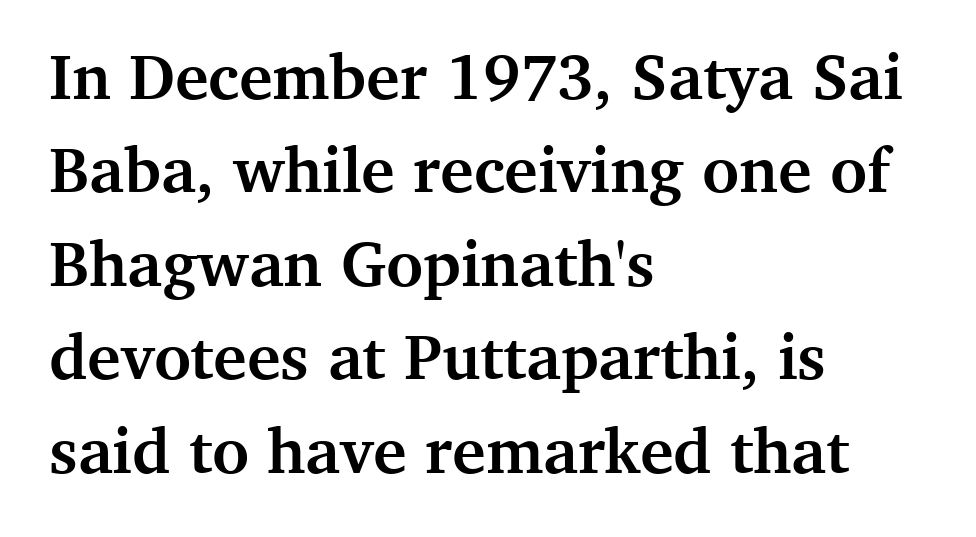
The words here are not underlined. This sample uses plain, unmodified letter spacing. Every character sits straight up, as roman type does. Rows of type keep a routine distance in the vertical direction. Weight: bold.
